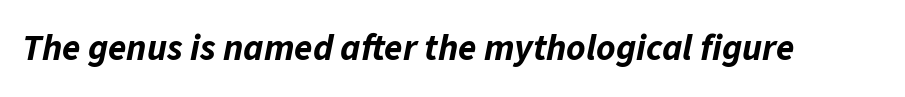
{"italic": "yes", "lean": "right", "slant_degrees": 11, "bold": "yes", "weight": "bold", "width": "normal", "stroke_contrast": "low", "x_height": "medium", "monospaced": "no", "underline": "no", "letter_spacing": "normal", "letter_spacing_em": 0.0, "glyph_px": 37}
